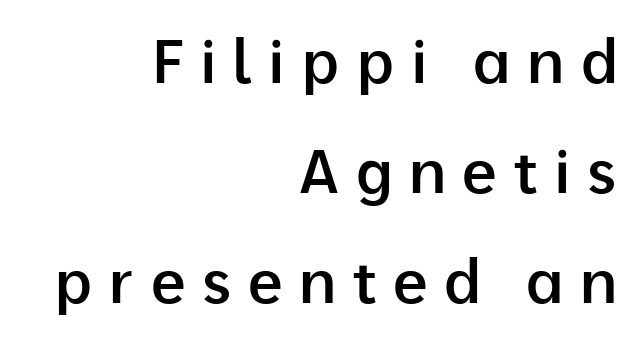
{"serif": "no", "italic": "no", "bold": "semi", "weight": "semibold", "width": "normal", "stroke_contrast": "low", "x_height": "medium", "monospaced": "no", "underline": "no", "align": "right", "line_spacing_ratio": 1.8, "letter_spacing": "wide", "letter_spacing_em": 0.27, "glyph_px": 61}
